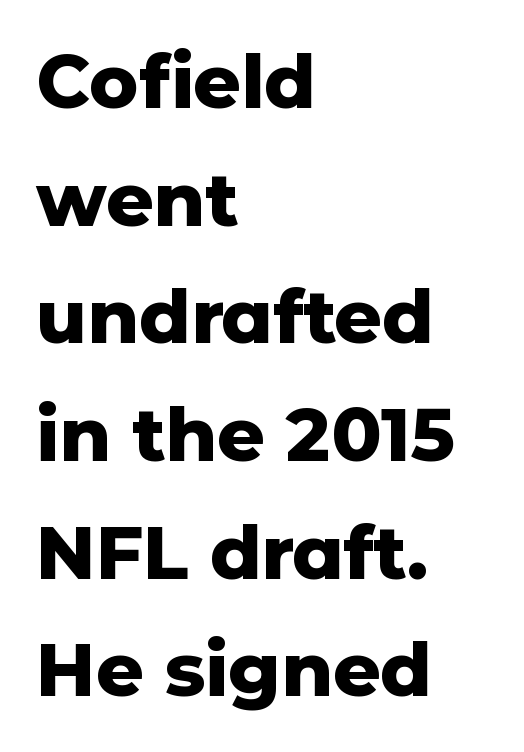
{"serif": "no", "italic": "no", "bold": "yes", "weight": "heavy", "width": "normal", "stroke_contrast": "low", "x_height": "medium", "monospaced": "no", "underline": "no", "align": "left", "line_spacing": "normal", "line_spacing_ratio": 1.59, "letter_spacing": "normal", "letter_spacing_em": 0.0, "glyph_px": 74}
